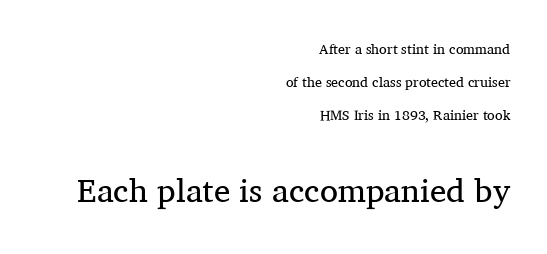
Unbolded letterforms with no extra heft. All the whitespace from short lines collects on the left. Top chunk: small. Bottom chunk: large. Ordinary non-slanted type is in use. No extra tracking has been applied to these lines.
